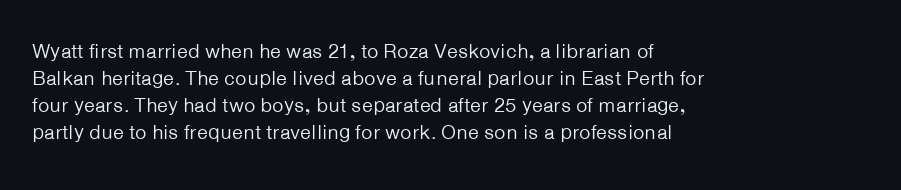
This sample uses an upright cut, with every glyph sitting square on the baseline. Reading down the column, the eye jumps a familiar distance to each next line. The horizontal fit of the characters is conventional and even. This is not heavy type; no bold has been used.
